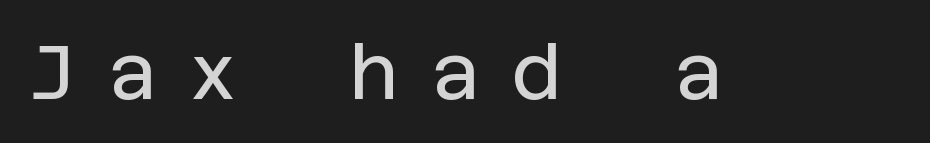
{"serif": "no", "italic": "no", "bold": "no", "weight": "regular", "width": "normal", "stroke_contrast": "low", "x_height": "large", "underline": "no", "letter_spacing": "wide", "letter_spacing_em": 0.4, "glyph_px": 77}
